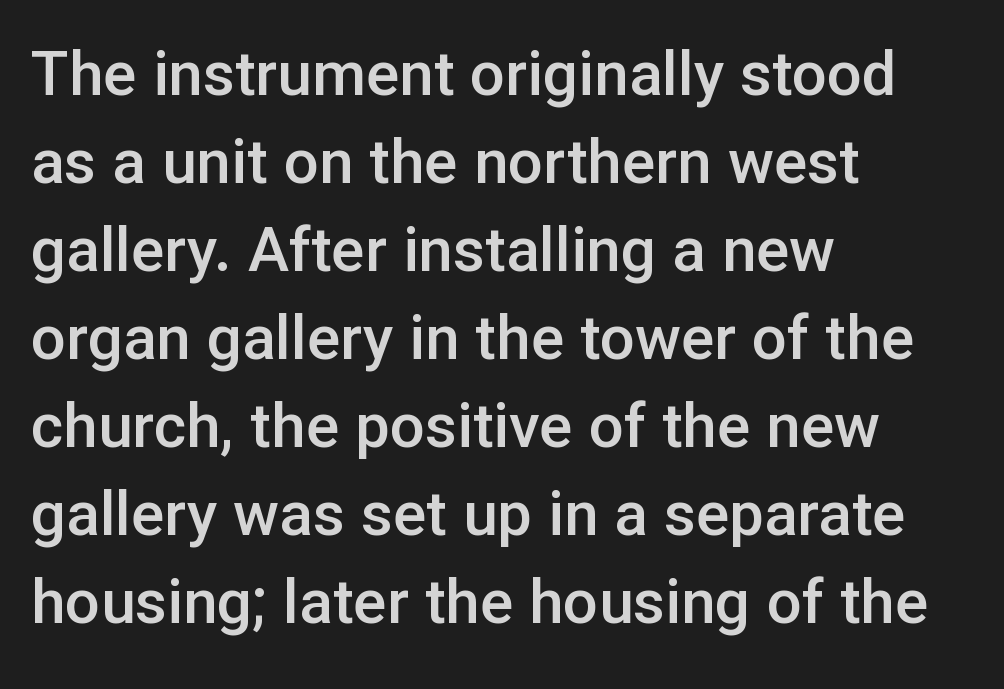
{"serif": "no", "italic": "no", "bold": "semi", "weight": "semibold", "width": "normal", "stroke_contrast": "low", "x_height": "medium", "monospaced": "no", "underline": "no", "align": "left", "line_spacing": "normal", "line_spacing_ratio": 1.42, "letter_spacing": "normal", "letter_spacing_em": 0.0, "glyph_px": 62}
